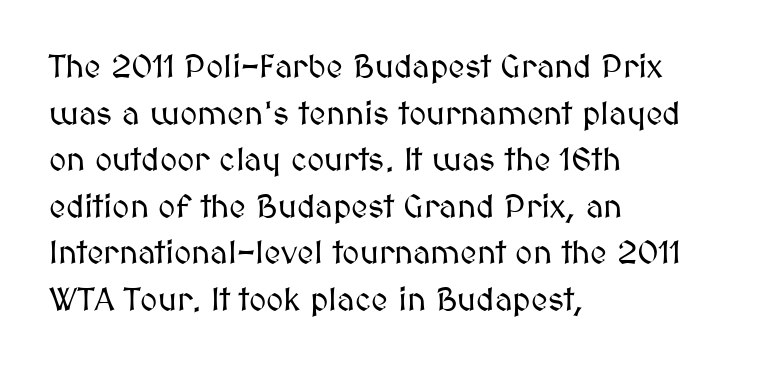
Q: Is the text italic (slanted)? A: No, it is upright.
Q: Is the text underlined? A: No.
Q: How is the paragraph aligned? A: Left-aligned.
Q: Is the spacing between letters normal or unusually wide? A: Normal.
Q: Is the spacing between lines tight, normal or loose? A: Normal.
Q: Width (condensed, normal, or wide)? A: Normal.
Q: Stroke contrast? A: Medium.
Q: x-height? A: Medium.
Q: Monospaced? A: No.
